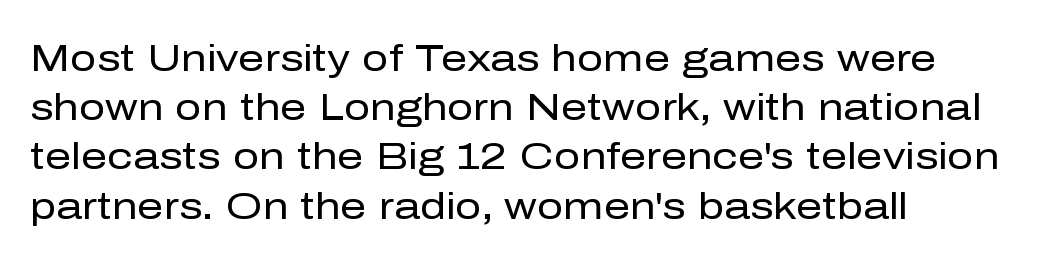
The image shows 37 px regular-weight sans-serif type, upright; set left-aligned, normal line spacing (1.33x), normal letter spacing, not underlined; low stroke contrast and a medium x-height.
